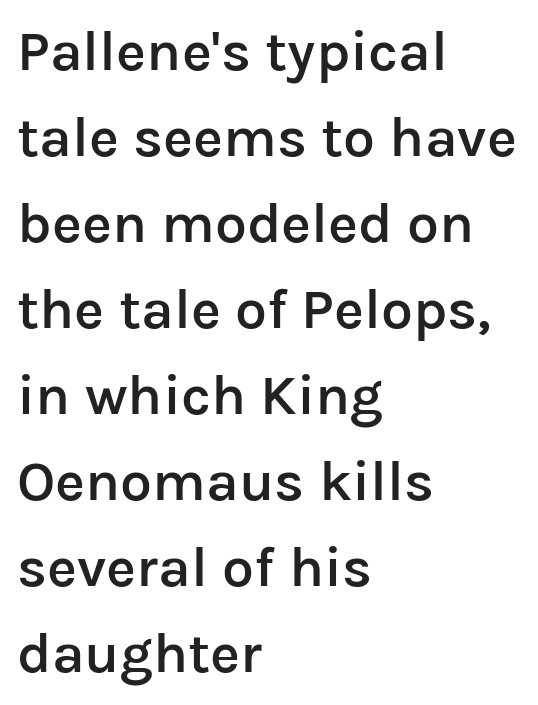
{"serif": "no", "italic": "no", "bold": "semi", "weight": "semibold", "width": "normal", "stroke_contrast": "low", "x_height": "medium", "monospaced": "no", "underline": "no", "align": "left", "line_spacing": "normal", "line_spacing_ratio": 1.51, "letter_spacing": "normal", "letter_spacing_em": 0.0, "glyph_px": 57}
